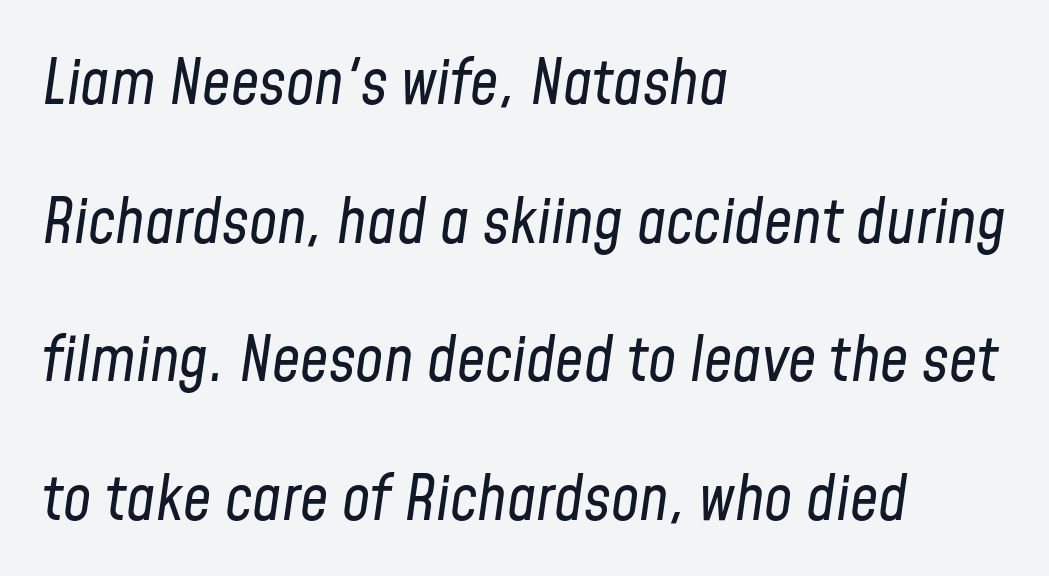
Q: Is the text bold? A: No.
Q: Is the text italic (slanted)? A: Yes, it leans right by about 8 degrees.
Q: Is the text underlined? A: No.
Q: How is the paragraph aligned? A: Left-aligned.
Q: Is the spacing between letters normal or unusually wide? A: Normal.
Q: Is the spacing between lines tight, normal or loose? A: Loose.
Q: Width (condensed, normal, or wide)? A: Condensed.
Q: Stroke contrast? A: Low.
Q: x-height? A: Medium.
Q: Monospaced? A: No.
